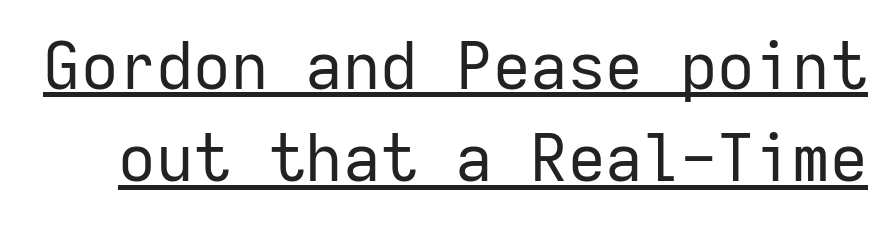
This rendering leaves character spacing at its baseline value. The passage shown is typeset with a sans-serif family. Every character here occupies the same horizontal width, giving the sample a typewriter-like rhythm. The passage shown stacks its lines at a standard gap. Vertical stems look standard width or narrower in stroke.
